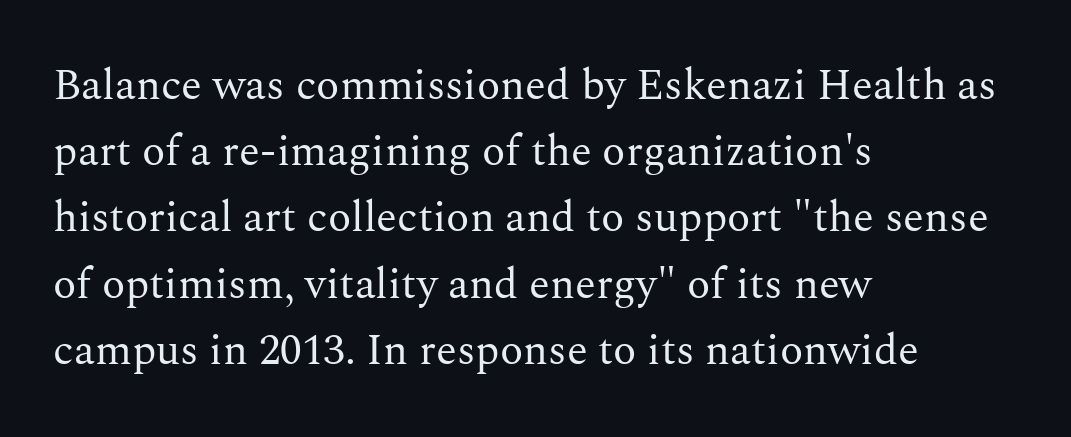
Is the type heavy? It reads as light-to-regular instead. A roman cut, with each character standing at attention. These lines stack with their left ends in a neat column. Little horizontal feet cap the strokes, marking this as serif type. Letters rest on an invisible, unmarked baseline.
